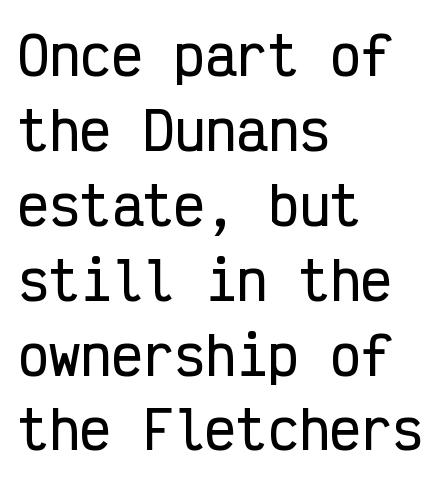
Q: Is the text italic (slanted)? A: No, it is upright.
Q: Is the typeface a serif or a sans-serif typeface? A: Sans-serif.
Q: Is the text underlined? A: No.
Q: How is the paragraph aligned? A: Left-aligned.
Q: Is the spacing between letters normal or unusually wide? A: Normal.
Q: Is the spacing between lines tight, normal or loose? A: Normal.
Q: Width (condensed, normal, or wide)? A: Condensed.
Q: Stroke contrast? A: Low.
Q: x-height? A: Medium.
Q: Monospaced? A: Yes.
